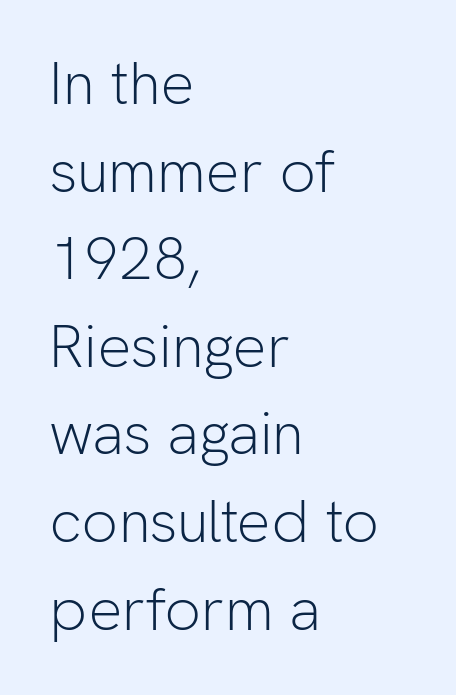
The image shows 60 px light sans-serif type, upright; set left-aligned, normal line spacing (1.46x), normal letter spacing, not underlined; low stroke contrast and a medium x-height.
